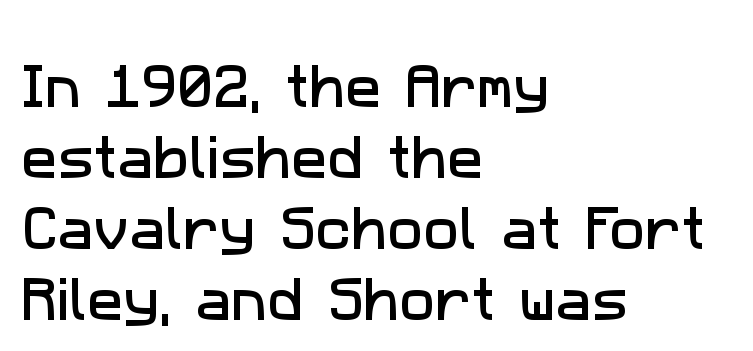
{"serif": "no", "width": "normal", "stroke_contrast": "low", "x_height": "medium", "monospaced": "no", "underline": "no", "align": "left", "line_spacing": "normal", "line_spacing_ratio": 1.48, "letter_spacing": "normal", "letter_spacing_em": 0.0, "glyph_px": 48}
